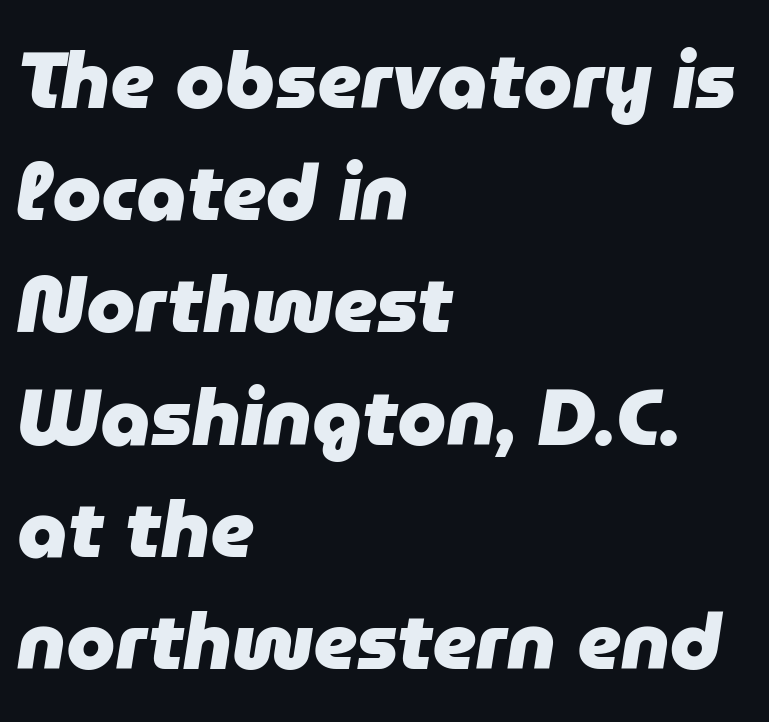
Character widths vary here, with narrow letters taking less room than wide ones. The passage shown has conventional tracking throughout. Emphasis-style slanted type is in use. The rows are spaced the way most documents space them.
